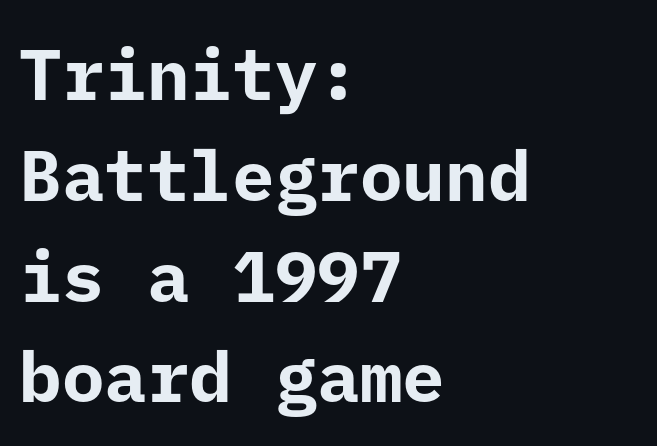
{"serif": "no", "italic": "no", "bold": "yes", "weight": "bold", "width": "normal", "stroke_contrast": "low", "x_height": "medium", "underline": "no", "align": "left", "line_spacing": "normal", "line_spacing_ratio": 1.42, "letter_spacing": "normal", "letter_spacing_em": 0.0, "glyph_px": 71}
